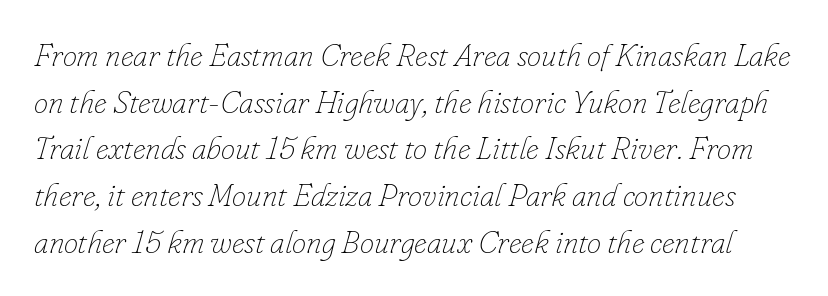
The image shows 32 px thin type, italic (leaning right); set normal line spacing (1.46x), normal letter spacing, not underlined; low stroke contrast and a small x-height.
